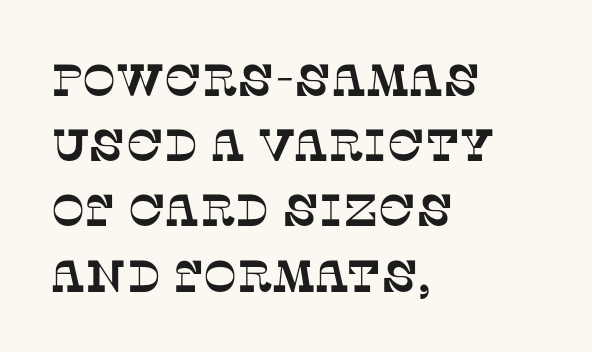
The image shows 45 px serif type; set left-aligned, normal line spacing (1.45x), normal letter spacing, not underlined; low stroke contrast and a large x-height.
